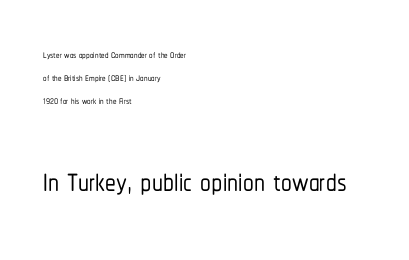
Q: Is the text italic (slanted)? A: No, it is upright.
Q: Is the typeface a serif or a sans-serif typeface? A: Sans-serif.
Q: Is the text underlined? A: No.
Q: How is the paragraph aligned? A: Left-aligned.
Q: Is the spacing between letters normal or unusually wide? A: Normal.
Q: Is the spacing between lines tight, normal or loose? A: Normal.
Q: Which block of text is set in a larger size, the first (top) or the second (bottom)? A: The second (bottom) one.
Q: Width (condensed, normal, or wide)? A: Condensed.
Q: Stroke contrast? A: Low.
Q: x-height? A: Medium.
Q: Monospaced? A: No.
